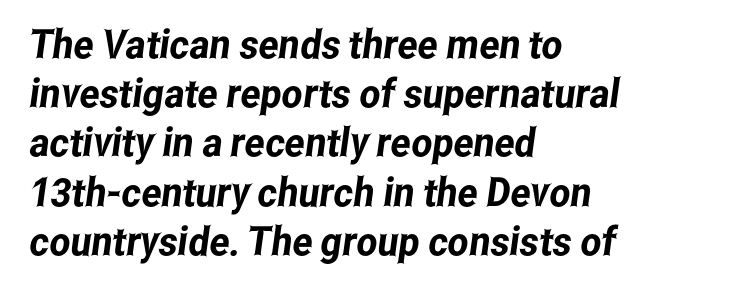
Q: Is the typeface a serif or a sans-serif typeface? A: Sans-serif.
Q: Is the text underlined? A: No.
Q: How is the paragraph aligned? A: Left-aligned.
Q: Is the spacing between letters normal or unusually wide? A: Normal.
Q: Width (condensed, normal, or wide)? A: Condensed.
Q: Stroke contrast? A: Low.
Q: x-height? A: Medium.
Q: Monospaced? A: No.
